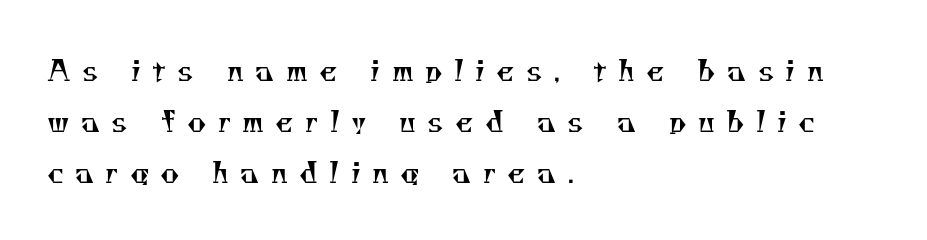
Q: Is the text bold? A: No.
Q: Is the typeface a serif or a sans-serif typeface? A: Serif.
Q: Is the text underlined? A: No.
Q: How is the paragraph aligned? A: Left-aligned.
Q: Is the spacing between letters normal or unusually wide? A: Unusually wide.
Q: Width (condensed, normal, or wide)? A: Normal.
Q: Stroke contrast? A: Medium.
Q: x-height? A: Small.
Q: Monospaced? A: No.
